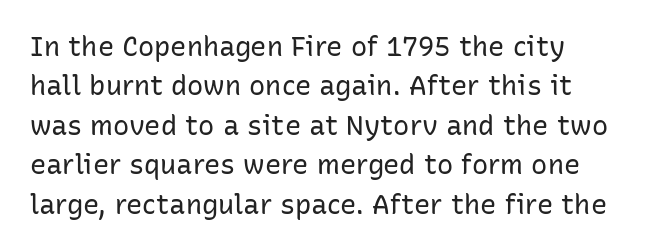
The image shows 27 px text type, upright; set normal line spacing (1.46x), normal letter spacing, not underlined.
